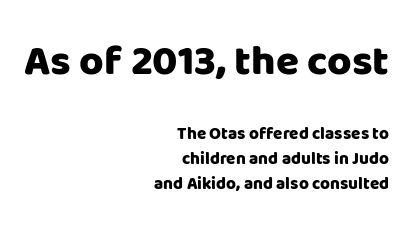
The image shows 42 px heavy sans-serif type, upright; set right-aligned, normal line spacing (1.45x), normal letter spacing, not underlined; the first (top) block is 2.47x larger; low stroke contrast and a large x-height.
